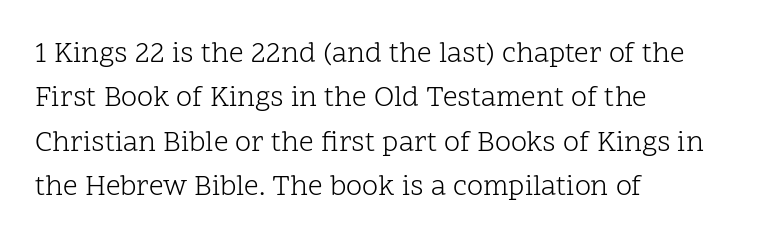
Q: Is the text bold? A: No.
Q: Is the text italic (slanted)? A: No, it is upright.
Q: Is the typeface a serif or a sans-serif typeface? A: Serif.
Q: Is the text underlined? A: No.
Q: How is the paragraph aligned? A: Left-aligned.
Q: Is the spacing between letters normal or unusually wide? A: Normal.
Q: Is the spacing between lines tight, normal or loose? A: Normal.
Q: Width (condensed, normal, or wide)? A: Normal.
Q: Stroke contrast? A: Low.
Q: x-height? A: Medium.
Q: Monospaced? A: No.
